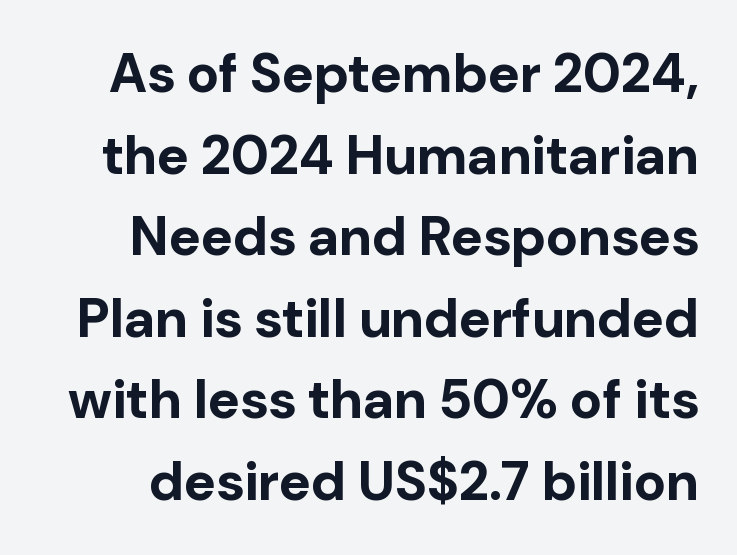
The image shows 54 px bold sans-serif type, upright; set normal line spacing (1.51x), normal letter spacing, not underlined; low stroke contrast and a medium x-height.
